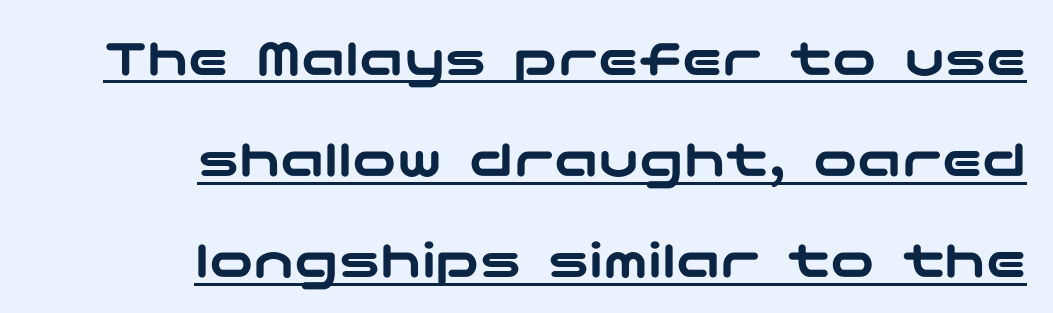
The image shows 55 px wide sans-serif type, upright; set right-aligned, line spacing 1.84x, normal letter spacing, underlined; low stroke contrast and a medium x-height.
